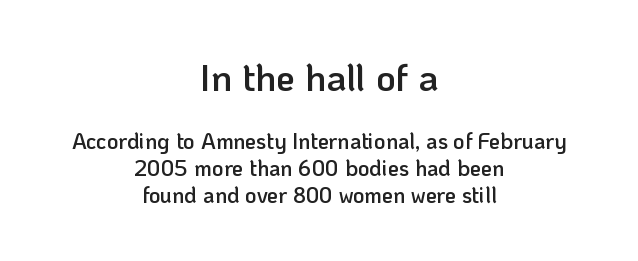
The image shows 38 px semibold sans-serif type, upright; set centered, line spacing 1.23x, normal letter spacing, not underlined; the first (top) block is 1.73x larger; low stroke contrast and a medium x-height.
